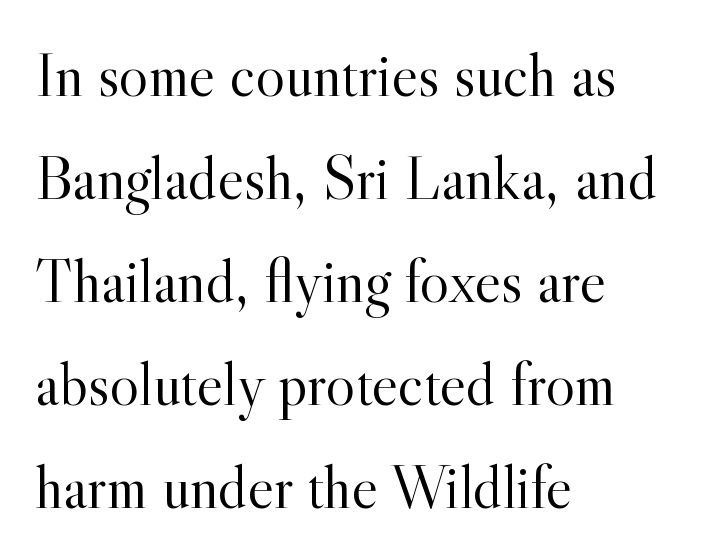
The image shows 62 px light serif type, upright; set left-aligned, normal line spacing (1.66x), normal letter spacing, not underlined; a small x-height.
